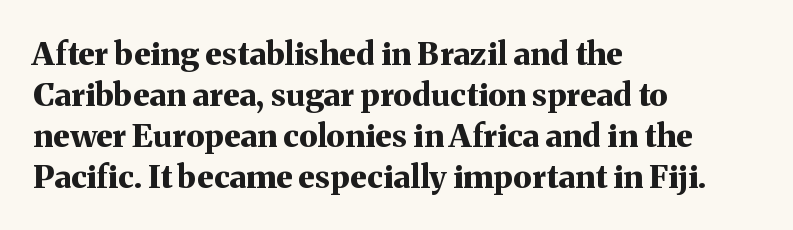
Each letter keeps its own natural width here, so spacing adapts to shape. Strong, thick strokes mark this as bold type. Is there any slant? The stems are plumb. This rendering employs a face with finishing strokes, i.e., a serif. Is the letter spacing exaggerated? No — it looks like the ordinary default.
